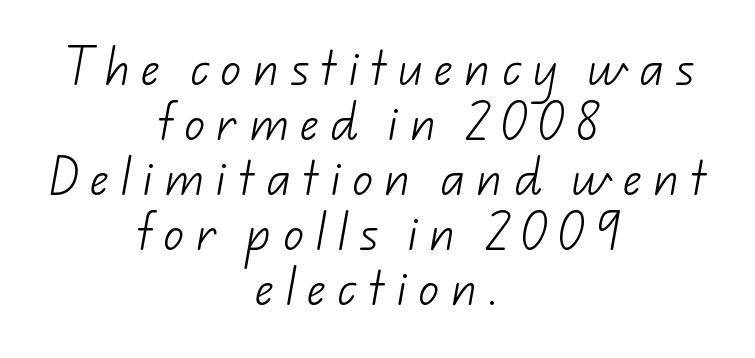
Q: Is the text bold? A: No.
Q: Is the typeface a serif or a sans-serif typeface? A: Sans-serif.
Q: Is the text underlined? A: No.
Q: How is the paragraph aligned? A: Centered.
Q: Is the spacing between letters normal or unusually wide? A: Unusually wide.
Q: Is the spacing between lines tight, normal or loose? A: Normal.
Q: Width (condensed, normal, or wide)? A: Normal.
Q: Stroke contrast? A: Low.
Q: x-height? A: Small.
Q: Monospaced? A: No.
